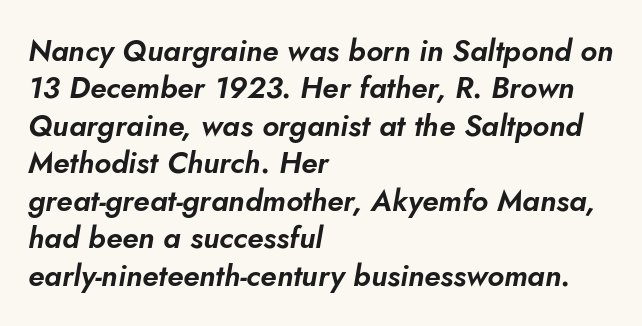
This rendering uses left alignment, leaving the right contour irregular. Nothing unusual about the tracking: characters are spaced as the font intends. Character widths vary here, with narrow letters taking less room than wide ones. Underline: absent. Successive baselines arrive at the customary interval.
